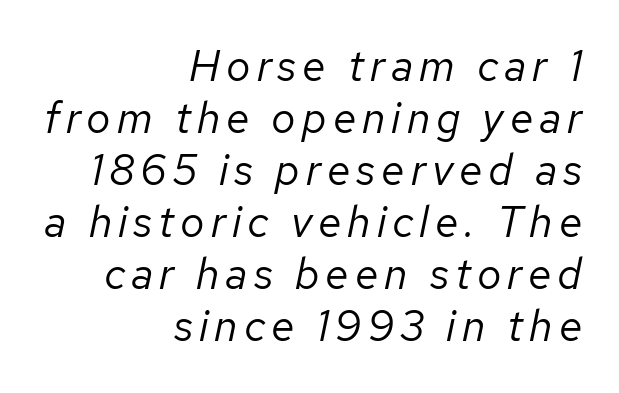
The image shows 43 px regular-weight type, italic (leaning right); set right-aligned, line spacing 1.21x, not underlined; low stroke contrast and a medium x-height.
